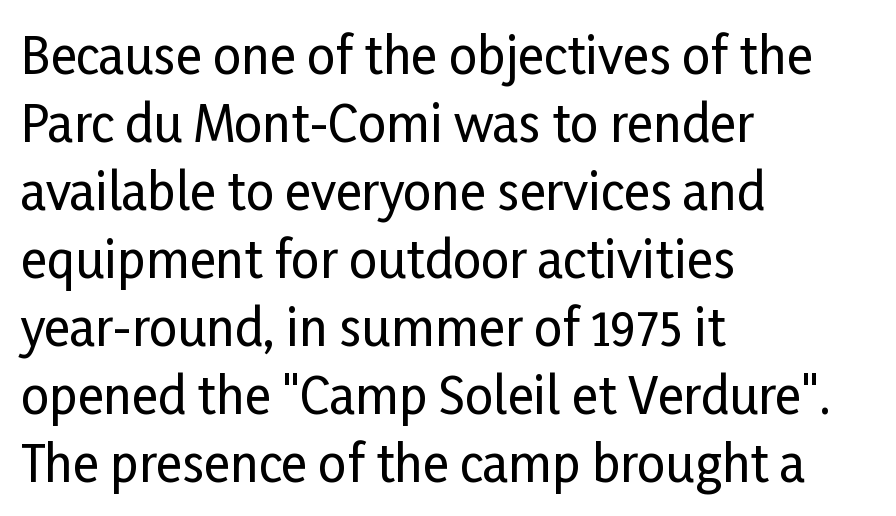
{"serif": "no", "italic": "no", "width": "condensed", "stroke_contrast": "low", "x_height": "medium", "monospaced": "no", "underline": "no", "align": "left", "line_spacing": "normal", "line_spacing_ratio": 1.36, "letter_spacing": "normal", "letter_spacing_em": 0.0, "glyph_px": 50}
